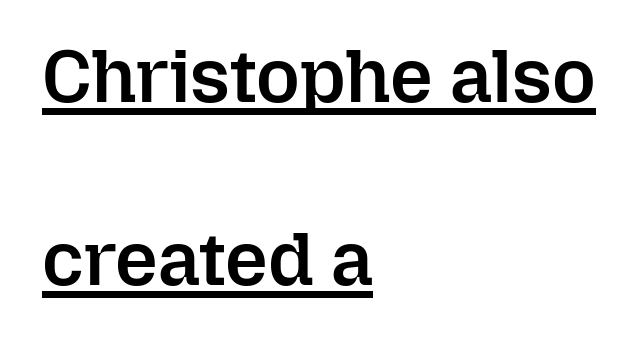
{"italic": "no", "bold": "semi", "weight": "semibold", "width": "normal", "stroke_contrast": "low", "x_height": "medium", "monospaced": "no", "underline": "yes", "align": "left", "line_spacing": "loose", "line_spacing_ratio": 2.44, "letter_spacing": "normal", "letter_spacing_em": 0.0, "glyph_px": 75}
